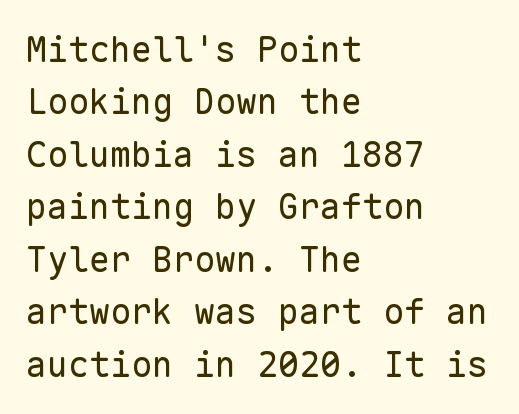
{"serif": "no", "italic": "no", "bold": "no", "weight": "regular", "width": "normal", "stroke_contrast": "low", "x_height": "medium", "monospaced": "yes", "underline": "no", "align": "left", "line_spacing": "normal", "line_spacing_ratio": 1.5, "letter_spacing": "normal", "letter_spacing_em": 0.0, "glyph_px": 35}
